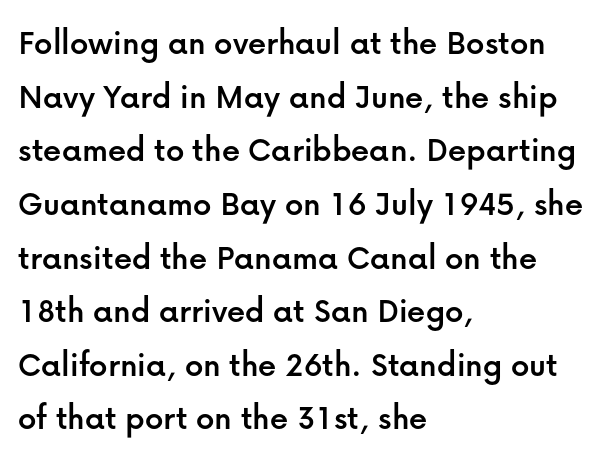
Q: Is the text italic (slanted)? A: No, it is upright.
Q: Is the typeface a serif or a sans-serif typeface? A: Sans-serif.
Q: Is the text underlined? A: No.
Q: How is the paragraph aligned? A: Left-aligned.
Q: Is the spacing between letters normal or unusually wide? A: Normal.
Q: Is the spacing between lines tight, normal or loose? A: Normal.
Q: Width (condensed, normal, or wide)? A: Normal.
Q: Stroke contrast? A: Low.
Q: x-height? A: Medium.
Q: Monospaced? A: No.
